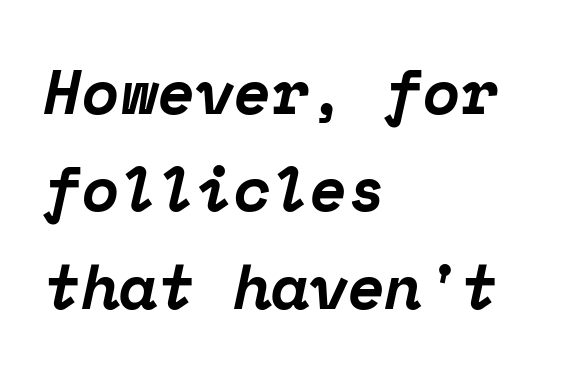
One-word summary of the alignment: left. Does the weight exceed regular? Yes, all the way to bold. Font category for this specimen: serif. No word sits above an underline. One glance says typical: line gaps are just what's usual. It's the slanting kind of type.
